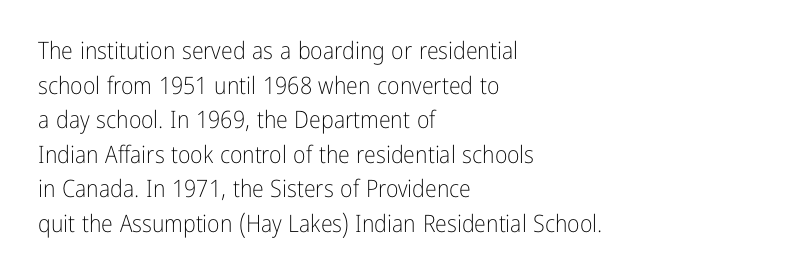
{"italic": "no", "bold": "no", "underline": "no", "align": "left", "line_spacing": "normal", "line_spacing_ratio": 1.44, "letter_spacing": "normal", "letter_spacing_em": 0.0, "glyph_px": 24}
